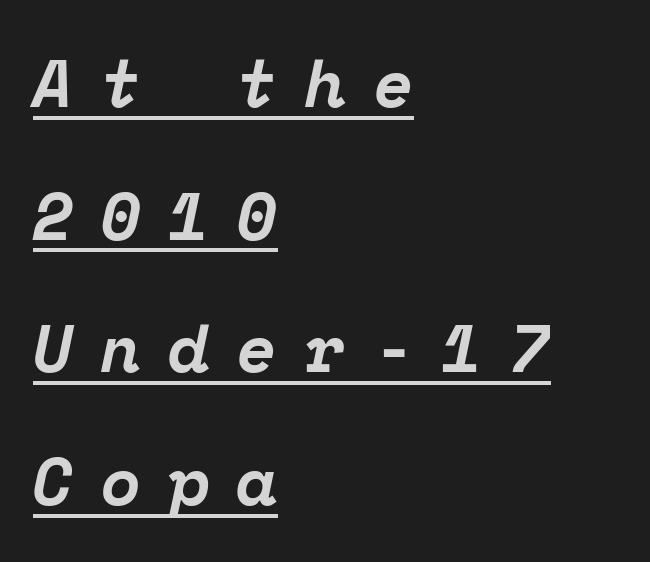
The words here are underlined. You could count columns in this text — the font is strictly monospaced. Each glyph is drawn with heavy, bold strokes. The rendering shows small feet on the letterforms — a serif design. Substantial extra tracking has been applied to these lines. The passage shown stacks its lines with a broad gap.
